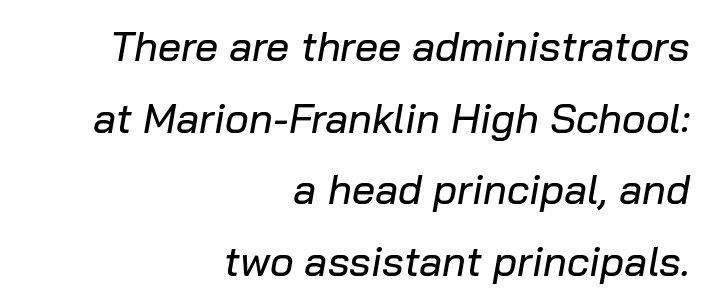
Q: Is the text italic (slanted)? A: Yes, it leans right by about 10 degrees.
Q: Is the text underlined? A: No.
Q: How is the paragraph aligned? A: Right-aligned.
Q: Is the spacing between letters normal or unusually wide? A: Normal.
Q: Width (condensed, normal, or wide)? A: Normal.
Q: Stroke contrast? A: Low.
Q: x-height? A: Medium.
Q: Monospaced? A: No.
